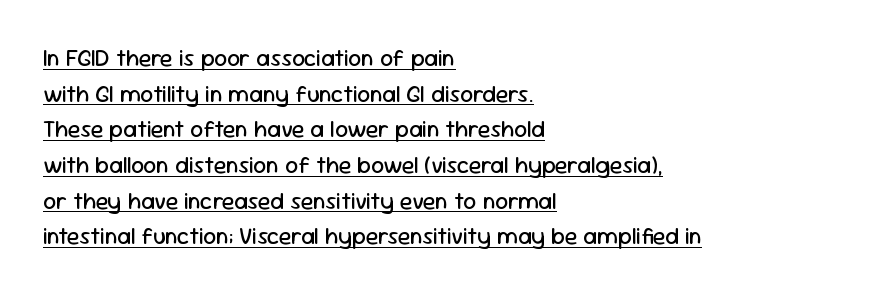
The image shows 23 px text type, upright; set left-aligned, normal line spacing (1.55x), normal letter spacing, underlined.
